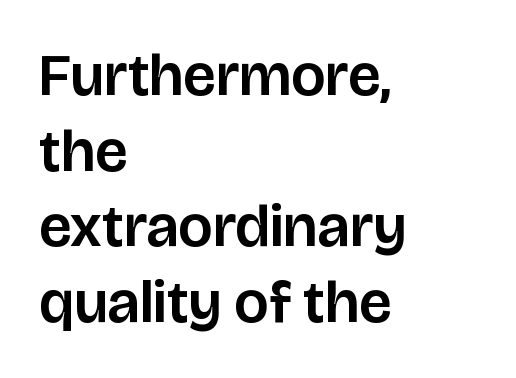
Q: Is the text italic (slanted)? A: No, it is upright.
Q: Is the typeface a serif or a sans-serif typeface? A: Sans-serif.
Q: Is the text underlined? A: No.
Q: How is the paragraph aligned? A: Left-aligned.
Q: Is the spacing between letters normal or unusually wide? A: Normal.
Q: Is the spacing between lines tight, normal or loose? A: Normal.
Q: Width (condensed, normal, or wide)? A: Normal.
Q: Stroke contrast? A: Low.
Q: x-height? A: Large.
Q: Monospaced? A: No.
